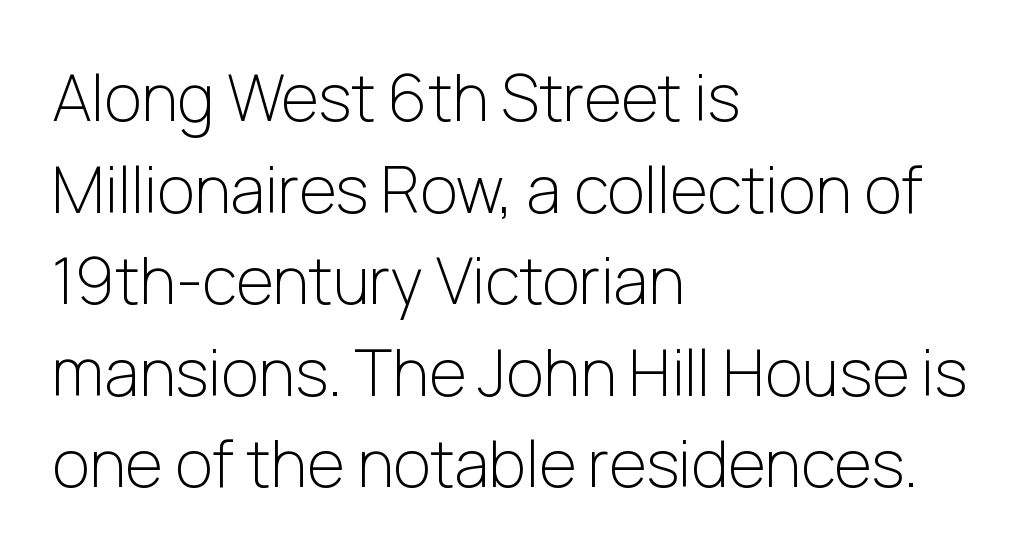
{"serif": "no", "italic": "no", "bold": "no", "weight": "light", "width": "normal", "stroke_contrast": "low", "x_height": "medium", "monospaced": "no", "underline": "no", "align": "left", "line_spacing": "normal", "line_spacing_ratio": 1.43, "letter_spacing": "normal", "letter_spacing_em": 0.0, "glyph_px": 64}
